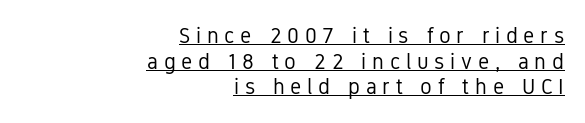
{"italic": "no", "bold": "no", "underline": "yes", "align": "right", "line_spacing_ratio": 1.17, "letter_spacing": "wide", "letter_spacing_em": 0.26, "glyph_px": 22}
